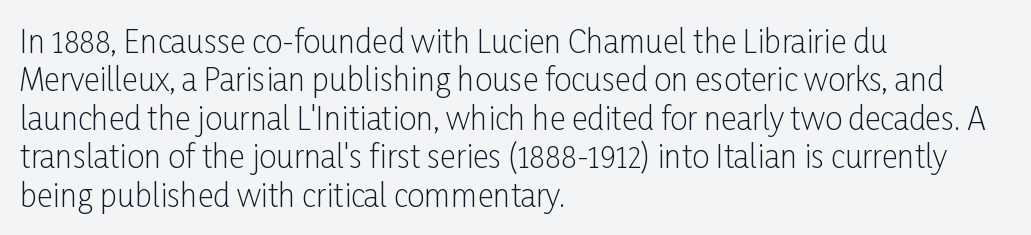
Q: Is the text bold? A: No.
Q: Is the text italic (slanted)? A: No, it is upright.
Q: Is the typeface a serif or a sans-serif typeface? A: Sans-serif.
Q: Is the text underlined? A: No.
Q: How is the paragraph aligned? A: Left-aligned.
Q: Is the spacing between letters normal or unusually wide? A: Normal.
Q: Width (condensed, normal, or wide)? A: Condensed.
Q: Stroke contrast? A: Low.
Q: x-height? A: Medium.
Q: Monospaced? A: No.
